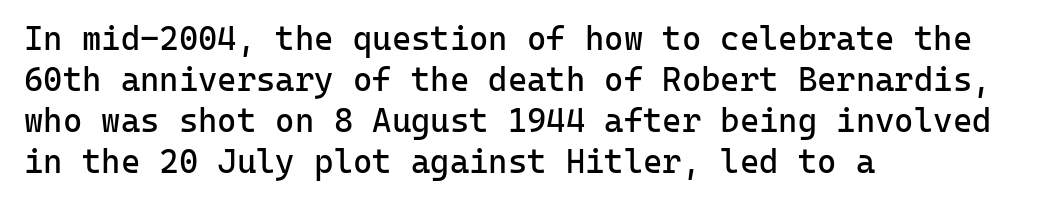
{"serif": "no", "italic": "no", "bold": "no", "weight": "regular", "width": "normal", "stroke_contrast": "low", "x_height": "medium", "monospaced": "yes", "underline": "no", "align": "left", "line_spacing_ratio": 1.24, "letter_spacing": "normal", "letter_spacing_em": 0.0, "glyph_px": 33}
